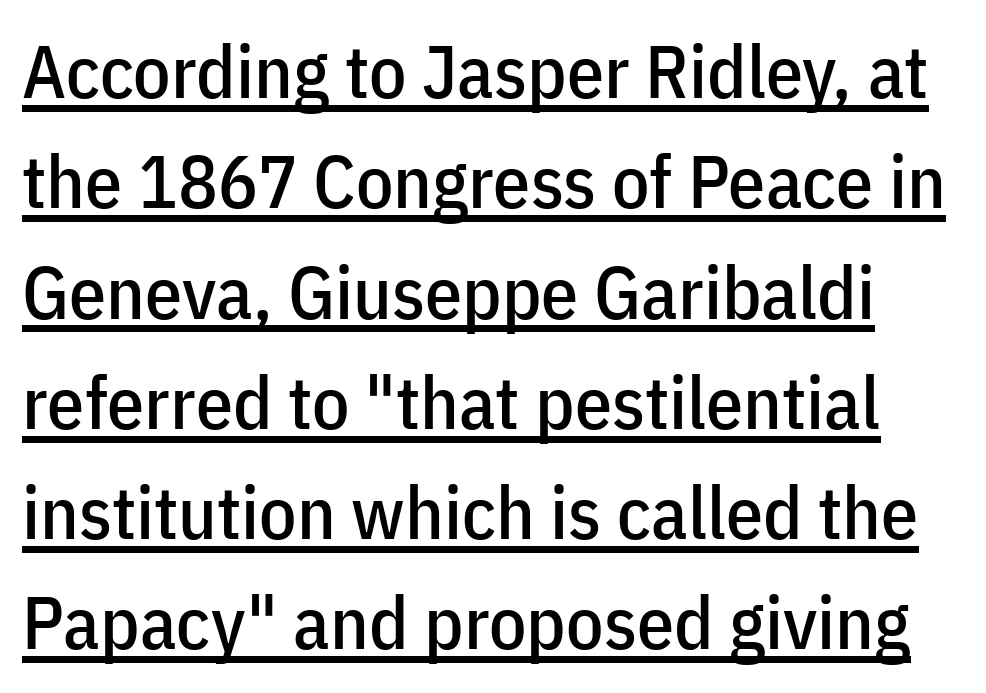
Q: Is the text italic (slanted)? A: No, it is upright.
Q: Is the typeface a serif or a sans-serif typeface? A: Sans-serif.
Q: Is the text underlined? A: Yes.
Q: Is the spacing between letters normal or unusually wide? A: Normal.
Q: Is the spacing between lines tight, normal or loose? A: Normal.
Q: Width (condensed, normal, or wide)? A: Condensed.
Q: Stroke contrast? A: Low.
Q: x-height? A: Medium.
Q: Monospaced? A: No.
